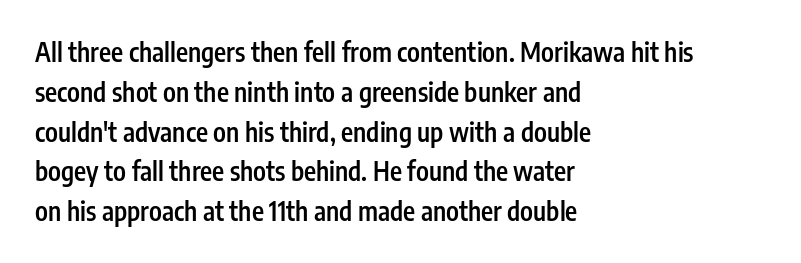
{"italic": "no", "bold": "semi", "underline": "no", "align": "left", "line_spacing": "normal", "line_spacing_ratio": 1.53, "letter_spacing": "normal", "letter_spacing_em": 0.0, "glyph_px": 26}
